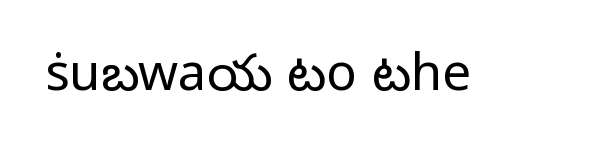
{"serif": "no", "italic": "no", "bold": "no", "weight": "light", "width": "normal", "stroke_contrast": "low", "x_height": "medium", "monospaced": "no", "underline": "no", "letter_spacing": "normal", "letter_spacing_em": 0.0, "glyph_px": 51}
